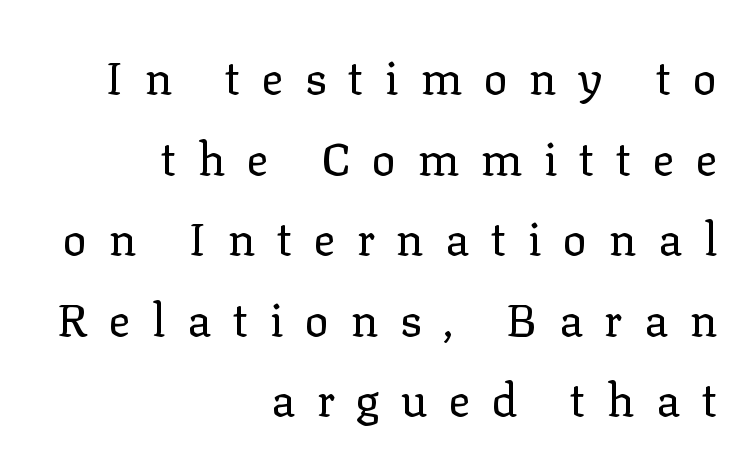
Q: Is the text bold? A: No.
Q: Is the text italic (slanted)? A: No, it is upright.
Q: Is the typeface a serif or a sans-serif typeface? A: Serif.
Q: Is the text underlined? A: No.
Q: How is the paragraph aligned? A: Right-aligned.
Q: Is the spacing between letters normal or unusually wide? A: Unusually wide.
Q: Width (condensed, normal, or wide)? A: Normal.
Q: Stroke contrast? A: Low.
Q: x-height? A: Medium.
Q: Monospaced? A: No.
